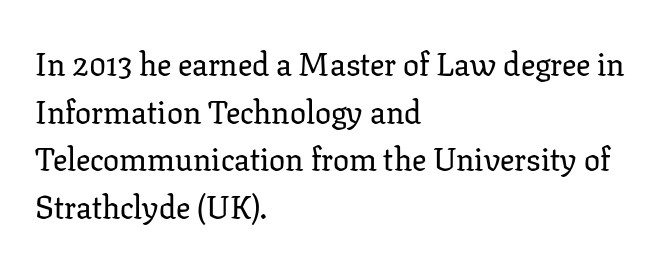
The image shows 32 px serif type, upright; set left-aligned, normal line spacing (1.49x), normal letter spacing, not underlined; low stroke contrast and a medium x-height.
